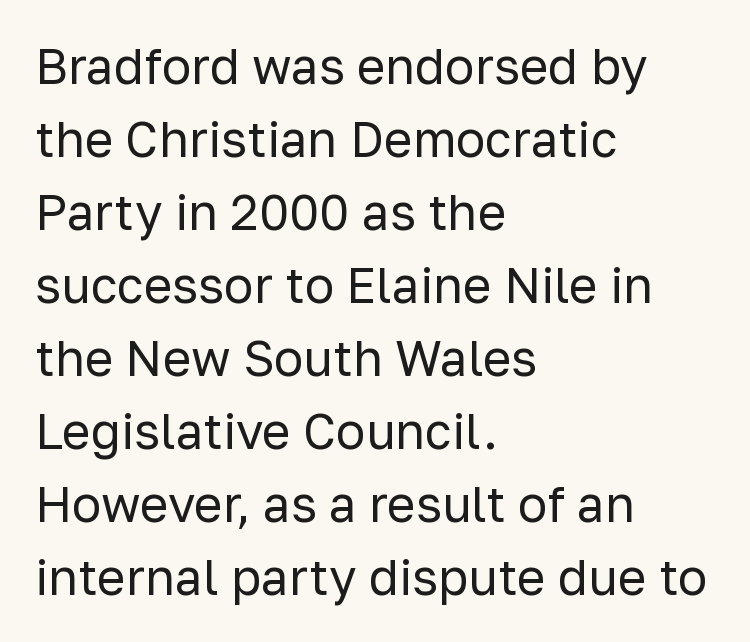
The image shows 49 px regular-weight sans-serif type, upright; set left-aligned, normal line spacing (1.49x), normal letter spacing, not underlined; low stroke contrast and a medium x-height.
